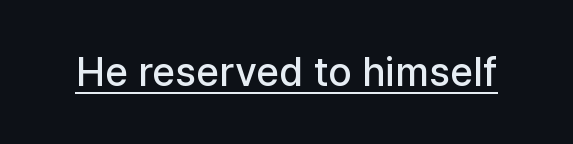
{"serif": "no", "italic": "no", "bold": "semi", "weight": "semibold", "width": "normal", "stroke_contrast": "low", "x_height": "medium", "monospaced": "no", "underline": "yes", "letter_spacing": "normal", "letter_spacing_em": 0.0, "glyph_px": 39}
